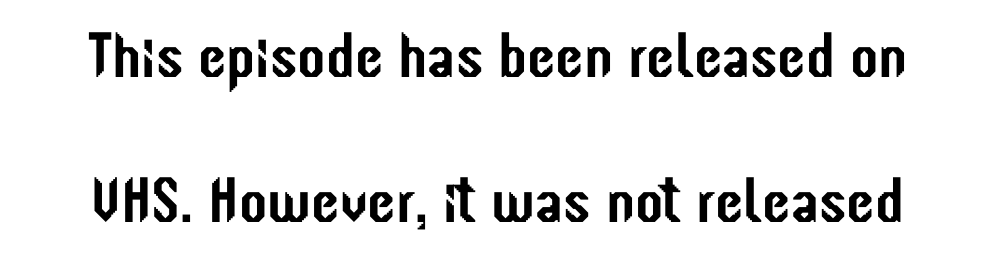
Q: Is the text italic (slanted)? A: No, it is upright.
Q: Is the typeface a serif or a sans-serif typeface? A: Sans-serif.
Q: Is the text underlined? A: No.
Q: Is the spacing between letters normal or unusually wide? A: Normal.
Q: Is the spacing between lines tight, normal or loose? A: Loose.
Q: Width (condensed, normal, or wide)? A: Condensed.
Q: Stroke contrast? A: Low.
Q: x-height? A: Medium.
Q: Monospaced? A: No.
